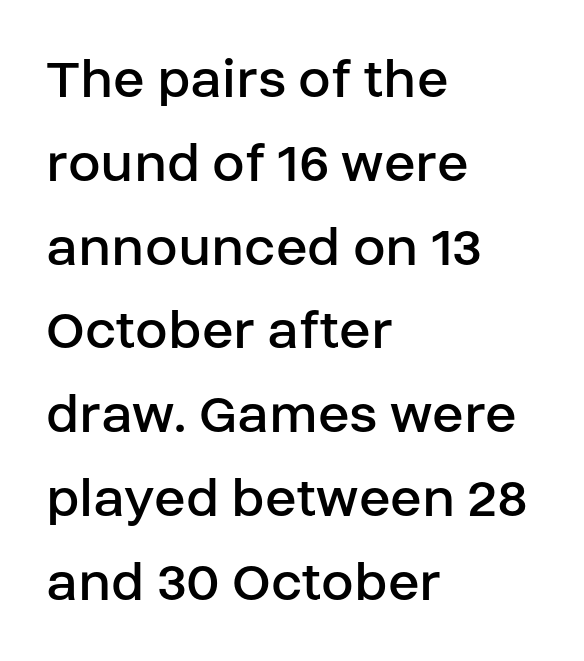
The image shows 59 px regular-weight sans-serif type, upright; set left-aligned, normal line spacing (1.42x), normal letter spacing, not underlined; low stroke contrast and a large x-height.
